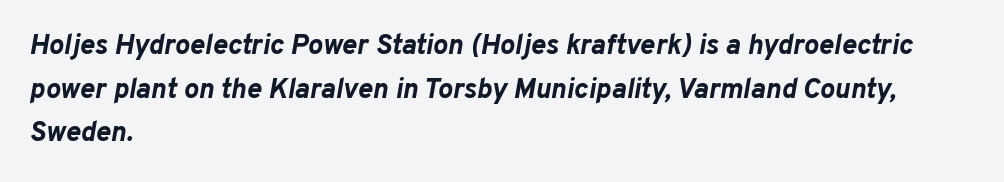
The specimen omits any rule beneath the text block's lines. The font's italic variant was chosen for this text. Heavy, bold letterforms. The typesetter chose a ragged-right arrangement here. Regarding leading, the lines here are spaced in the standard way.
